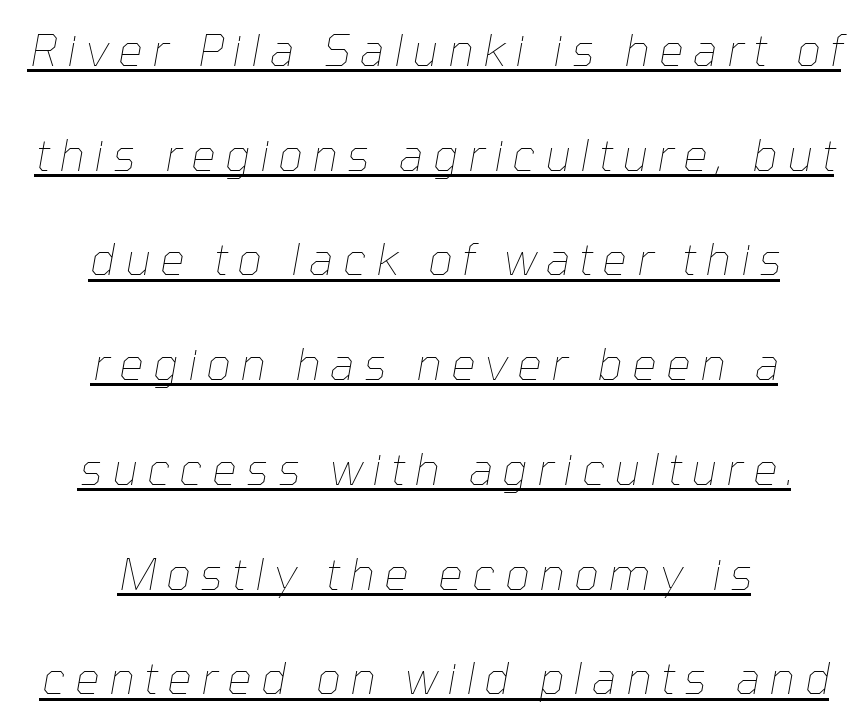
The image shows 44 px thin type, italic (leaning right); set centered, loose line spacing (2.38x), unusually wide letter spacing (+0.21 em), underlined; low stroke contrast and a medium x-height.
